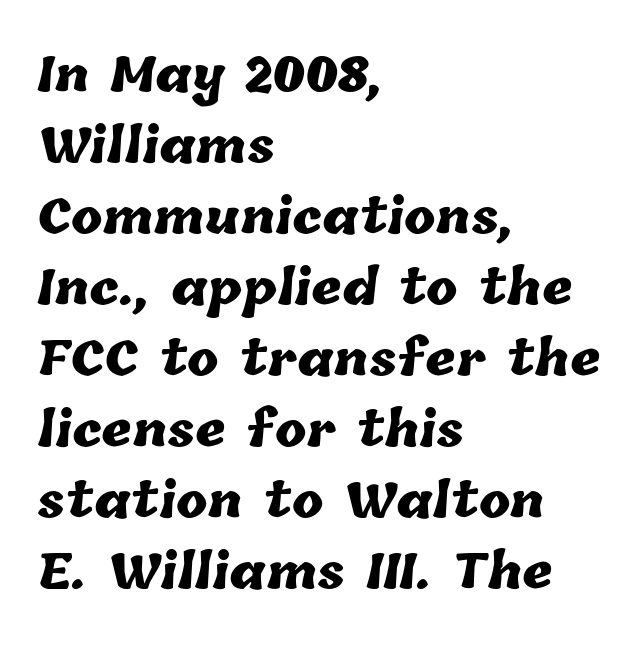
Look at the stroke-to-counter ratio: heavy, a bold. Notice how the passage keeps a crisp vertical edge on the left only. Spacing between characters is what you'd get straight out of the box. Evenly set lines give the paragraph a standard silhouette. Do the characters align in a grid? No, the font is proportional. A clean baseline with only descenders dipping below it.
